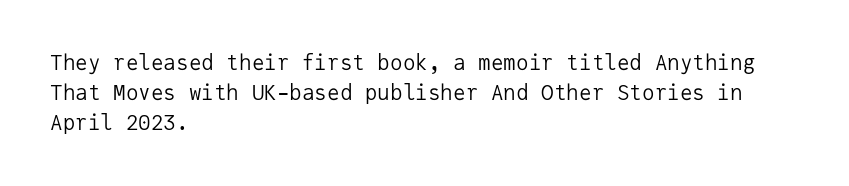
Compared with typical body copy, the letter spacing here is the same. The text block is weighted toward the left margin, trailing off unevenly rightward. The foot of each line stays bare and open. Evenly set lines give the paragraph a standard silhouette. Stroke thickness stays within the range of a standard reading face or lighter.
